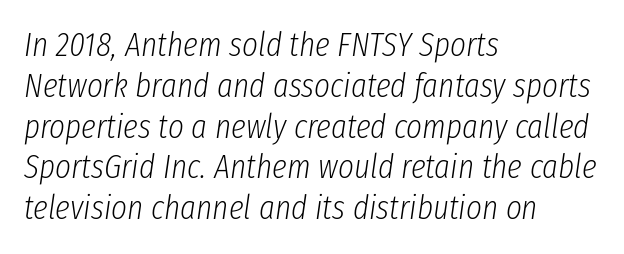
Q: Is the text bold? A: No.
Q: Is the text italic (slanted)? A: Yes, it leans right by about 8 degrees.
Q: Is the text underlined? A: No.
Q: How is the paragraph aligned? A: Left-aligned.
Q: Is the spacing between letters normal or unusually wide? A: Normal.
Q: Width (condensed, normal, or wide)? A: Condensed.
Q: Stroke contrast? A: Low.
Q: x-height? A: Medium.
Q: Monospaced? A: No.
